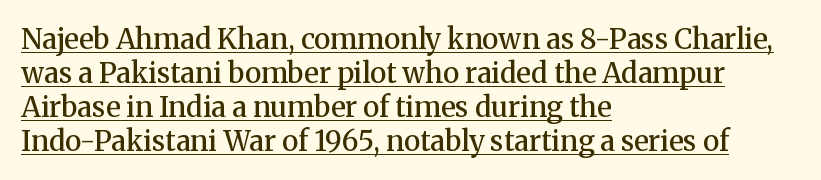
The image shows 28 px semibold serif type, upright; set left-aligned, line spacing 1.21x, normal letter spacing, underlined; medium stroke contrast and a medium x-height.
